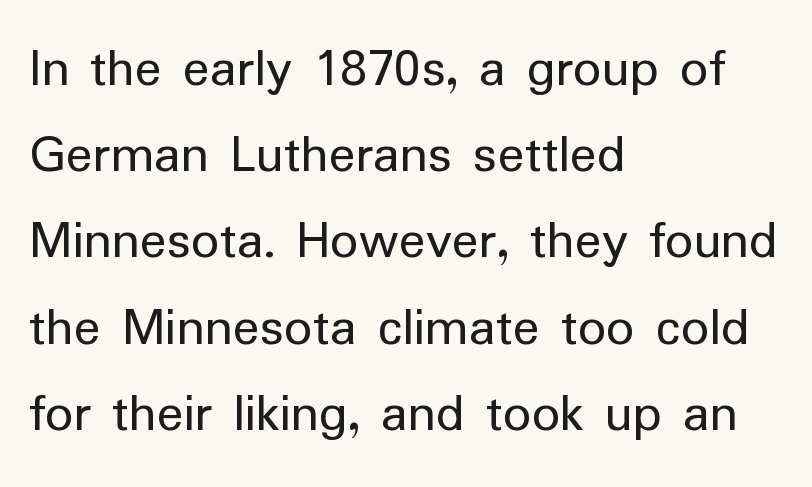
Weight class: somewhere from thin through regular. The zone under the glyphs is completely vacant. The type family on display is of the sans-serif kind. You could call the tracking neutral — neither tight nor loose. The rendering uses natural spacing where letterforms have individual widths.
